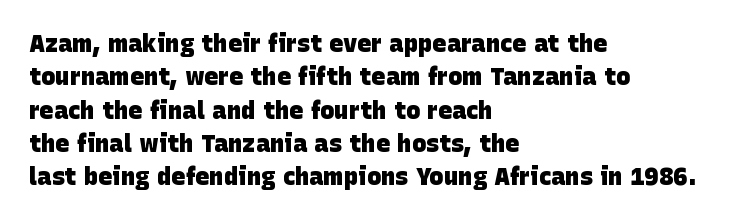
The image shows 24 px bold type; set left-aligned, normal line spacing (1.39x), normal letter spacing, not underlined.
